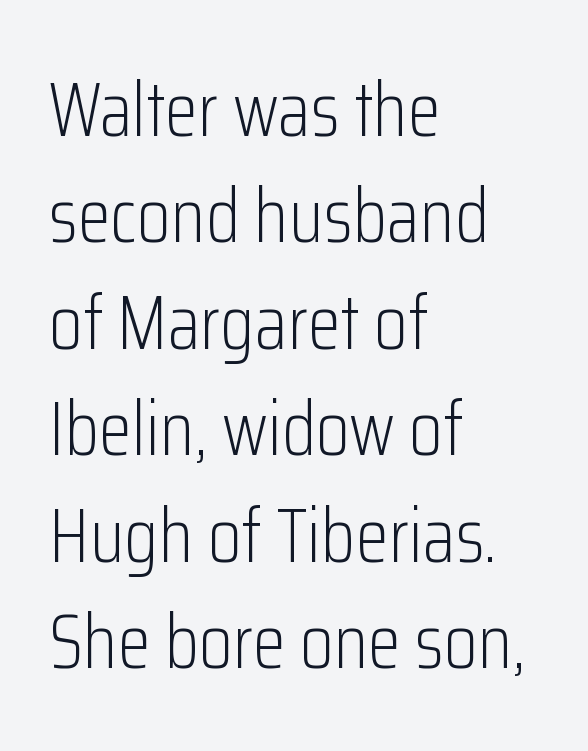
{"serif": "no", "italic": "no", "bold": "no", "weight": "light", "width": "condensed", "stroke_contrast": "low", "x_height": "medium", "monospaced": "no", "underline": "no", "align": "left", "line_spacing": "normal", "line_spacing_ratio": 1.4, "letter_spacing": "normal", "letter_spacing_em": 0.0, "glyph_px": 76}
